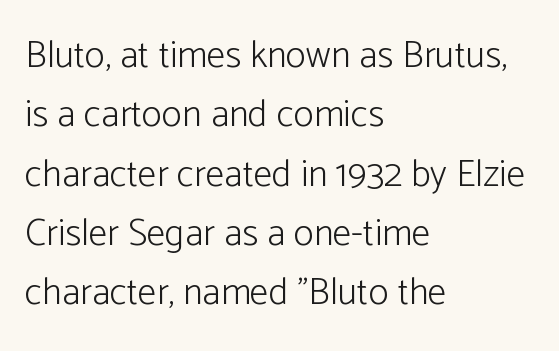
Q: Is the text bold? A: No.
Q: Is the text italic (slanted)? A: No, it is upright.
Q: Is the typeface a serif or a sans-serif typeface? A: Sans-serif.
Q: Is the text underlined? A: No.
Q: How is the paragraph aligned? A: Left-aligned.
Q: Is the spacing between letters normal or unusually wide? A: Normal.
Q: Is the spacing between lines tight, normal or loose? A: Normal.
Q: Width (condensed, normal, or wide)? A: Normal.
Q: Stroke contrast? A: Low.
Q: x-height? A: Medium.
Q: Monospaced? A: No.
